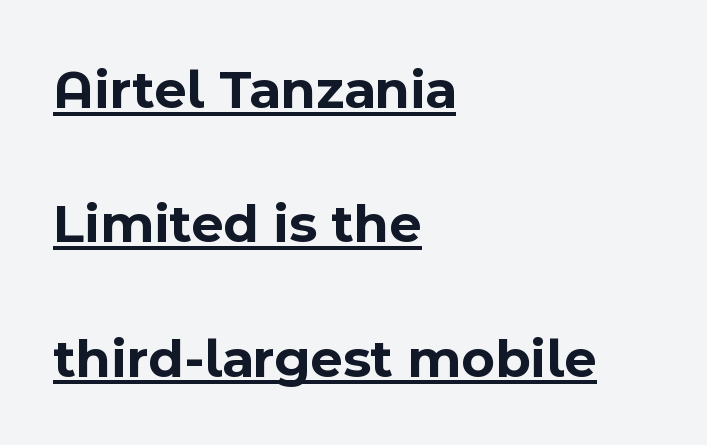
Q: Is the text bold? A: Yes.
Q: Is the text italic (slanted)? A: No, it is upright.
Q: Is the typeface a serif or a sans-serif typeface? A: Sans-serif.
Q: Is the text underlined? A: Yes.
Q: How is the paragraph aligned? A: Left-aligned.
Q: Is the spacing between letters normal or unusually wide? A: Normal.
Q: Is the spacing between lines tight, normal or loose? A: Loose.
Q: Width (condensed, normal, or wide)? A: Normal.
Q: x-height? A: Medium.
Q: Monospaced? A: No.
